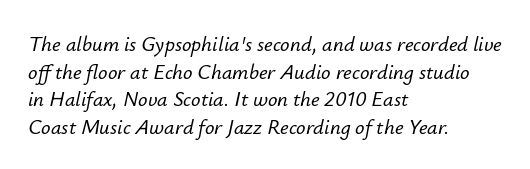
{"italic": "yes", "lean": "right", "slant_degrees": 12, "underline": "no", "align": "left", "line_spacing": "normal", "line_spacing_ratio": 1.31, "letter_spacing": "normal", "letter_spacing_em": 0.0, "glyph_px": 21}
